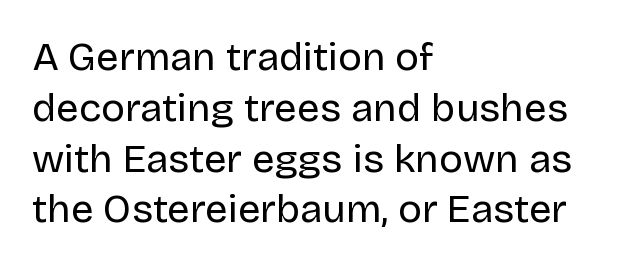
Q: Is the text bold? A: No.
Q: Is the text italic (slanted)? A: No, it is upright.
Q: Is the typeface a serif or a sans-serif typeface? A: Sans-serif.
Q: Is the text underlined? A: No.
Q: How is the paragraph aligned? A: Left-aligned.
Q: Is the spacing between letters normal or unusually wide? A: Normal.
Q: Is the spacing between lines tight, normal or loose? A: Normal.
Q: Width (condensed, normal, or wide)? A: Normal.
Q: Stroke contrast? A: Low.
Q: x-height? A: Large.
Q: Monospaced? A: No.
